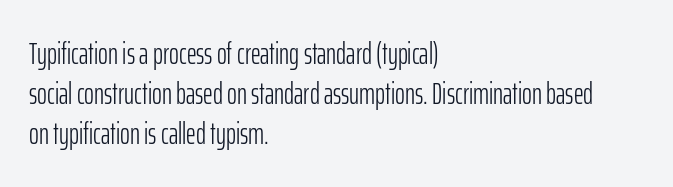
{"serif": "no", "italic": "no", "bold": "no", "weight": "light", "width": "condensed", "stroke_contrast": "low", "x_height": "medium", "monospaced": "no", "underline": "no", "align": "left", "line_spacing": "normal", "line_spacing_ratio": 1.33, "letter_spacing": "normal", "letter_spacing_em": 0.0, "glyph_px": 30}
